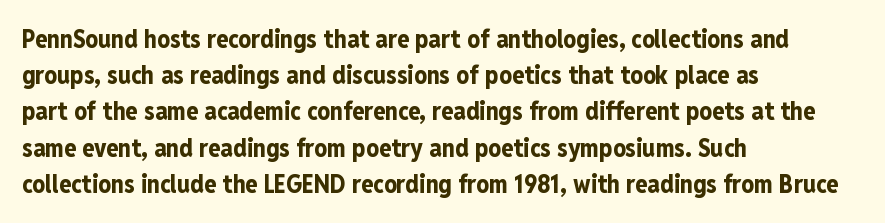
Typesetter's note: full bold, strokes at maximum text heaviness. Rendered with straight, roman letterforms. The line-height multiplier appears to be the usual default. Words appear dense and cohesive because spacing is normal. A student would call this left alignment; a typographer would say flush left, rag right. The baseline area is clear.
